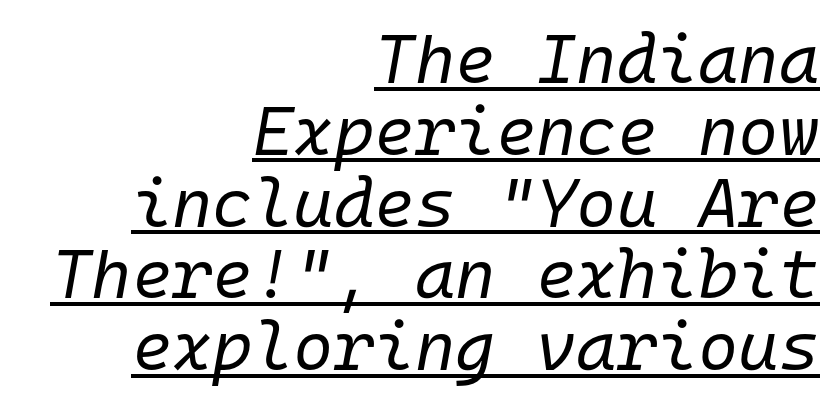
{"italic": "yes", "lean": "right", "slant_degrees": 10, "bold": "no", "weight": "regular", "width": "normal", "stroke_contrast": "low", "x_height": "medium", "monospaced": "yes", "underline": "yes", "align": "right", "line_spacing": "tight", "line_spacing_ratio": 1.04, "letter_spacing": "normal", "letter_spacing_em": 0.0, "glyph_px": 69}
